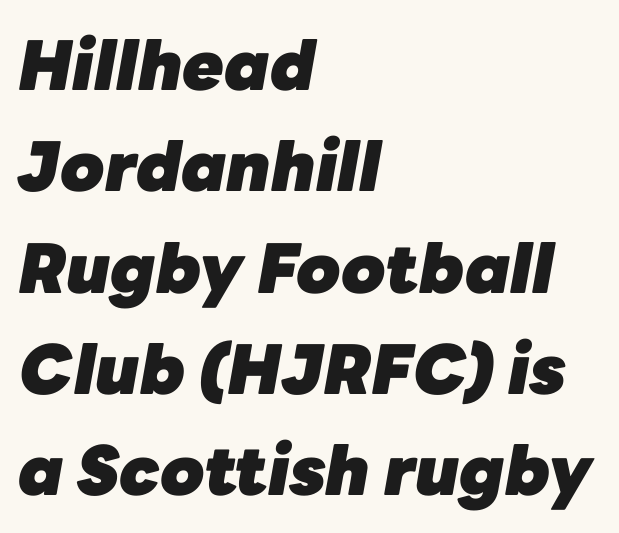
The image shows 68 px heavy type, italic (leaning right); set left-aligned, normal line spacing (1.49x), normal letter spacing, not underlined; low stroke contrast and a medium x-height.
